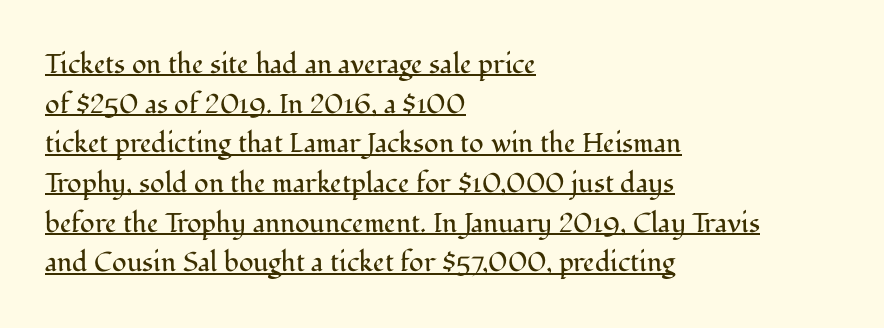
Teacher's note: observe the even left margin — that is flush-left alignment. Does the leading feel generous? No, just average. Notice how a bar underscores the lettering throughout. Compared with a typical body face, this is equally light or lighter still.
